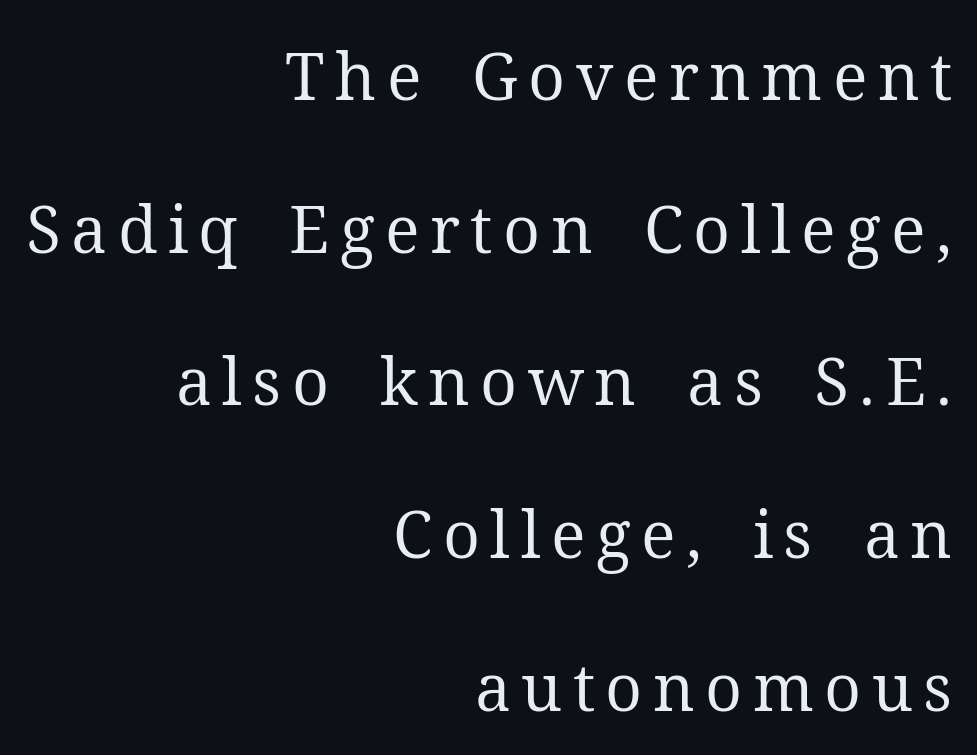
The image shows 65 px regular-weight serif type, upright; set right-aligned, loose line spacing (2.35x), not underlined; medium stroke contrast and a medium x-height.
